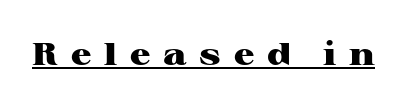
When letters stand straight like this, we call the style roman or upright. The typeface chosen for these lines features serifs. Heft: maximum for text — a bold. The letters advance in unequal steps, a hallmark of proportional type. This rendering features underlined lettering.
